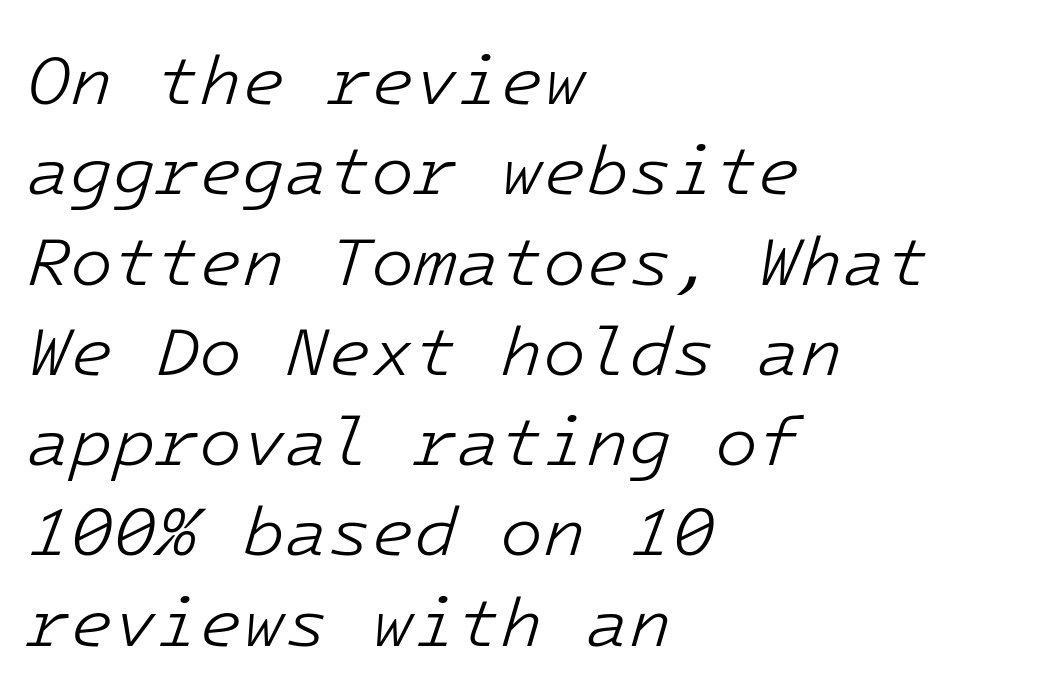
{"italic": "yes", "lean": "right", "slant_degrees": 16, "bold": "no", "weight": "light", "width": "normal", "stroke_contrast": "low", "x_height": "medium", "underline": "no", "align": "left", "line_spacing": "normal", "line_spacing_ratio": 1.29, "letter_spacing": "normal", "letter_spacing_em": 0.0, "glyph_px": 70}
